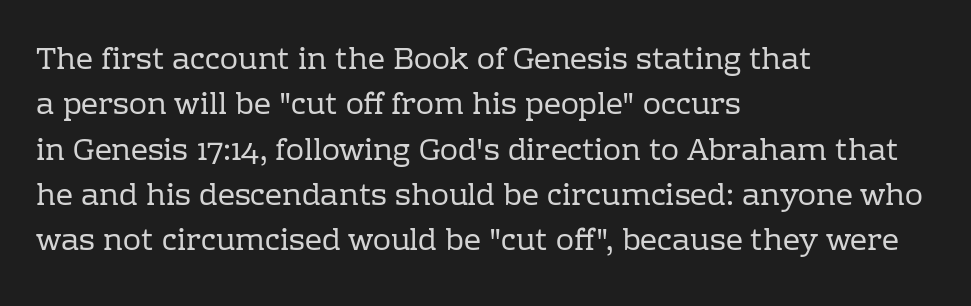
The image shows 30 px regular-weight serif type, upright; set left-aligned, normal line spacing (1.51x), normal letter spacing, not underlined; low stroke contrast and a medium x-height.
